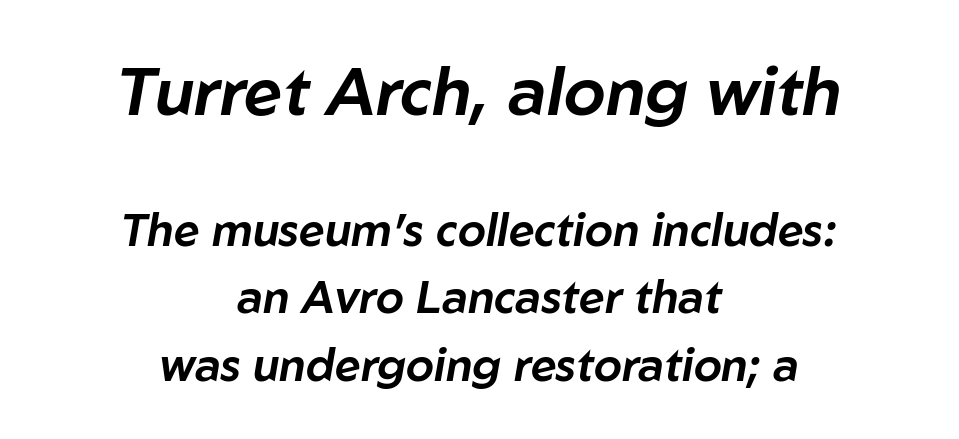
Q: Is the text italic (slanted)? A: Yes, it leans right by about 10 degrees.
Q: Is the text underlined? A: No.
Q: How is the paragraph aligned? A: Centered.
Q: Is the spacing between letters normal or unusually wide? A: Normal.
Q: Is the spacing between lines tight, normal or loose? A: Normal.
Q: Which block of text is set in a larger size, the first (top) or the second (bottom)? A: The first (top) one.
Q: Width (condensed, normal, or wide)? A: Normal.
Q: Stroke contrast? A: Low.
Q: x-height? A: Medium.
Q: Monospaced? A: No.
